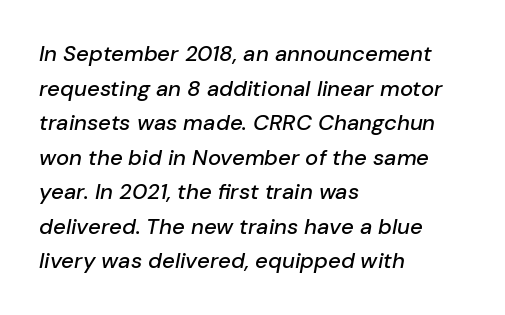
Q: Is the text italic (slanted)? A: Yes, it leans right by about 10 degrees.
Q: Is the text underlined? A: No.
Q: How is the paragraph aligned? A: Left-aligned.
Q: Is the spacing between letters normal or unusually wide? A: Normal.
Q: Is the spacing between lines tight, normal or loose? A: Normal.
